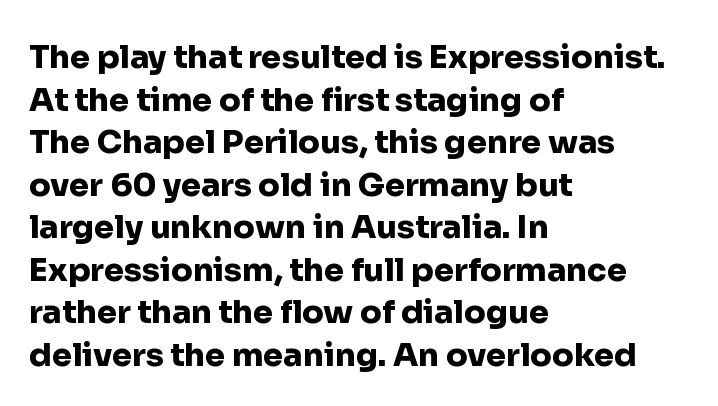
Q: Is the text bold? A: Yes.
Q: Is the text italic (slanted)? A: No, it is upright.
Q: Is the typeface a serif or a sans-serif typeface? A: Sans-serif.
Q: Is the text underlined? A: No.
Q: How is the paragraph aligned? A: Left-aligned.
Q: Is the spacing between letters normal or unusually wide? A: Normal.
Q: Is the spacing between lines tight, normal or loose? A: Normal.
Q: Width (condensed, normal, or wide)? A: Normal.
Q: Stroke contrast? A: Low.
Q: x-height? A: Medium.
Q: Monospaced? A: No.
